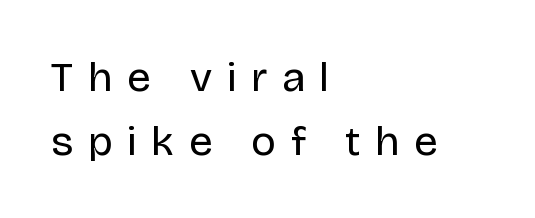
The image shows 42 px regular-weight sans-serif type, upright; set left-aligned, normal line spacing (1.52x), unusually wide letter spacing (+0.35 em), not underlined; low stroke contrast and a large x-height.
